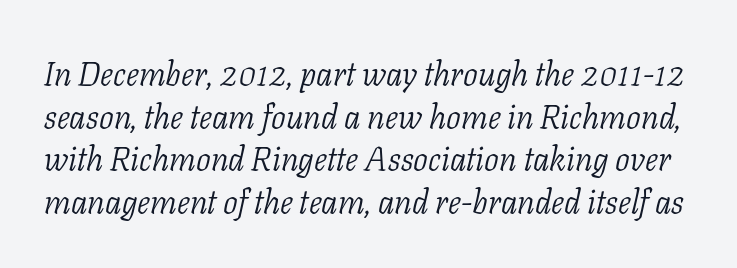
Quick note: underline off. The vertical gap from one line to the next is medium. The axis of the letterforms is tilted away from vertical. Weight: in the light-to-regular range.
